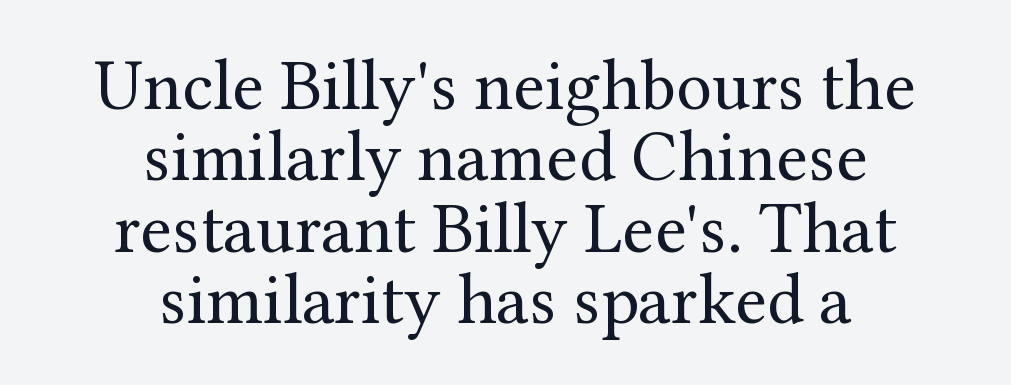
The image shows 72 px regular-weight serif type, upright; set centered, tight line spacing (0.99x), normal letter spacing, not underlined; medium stroke contrast and a medium x-height.
